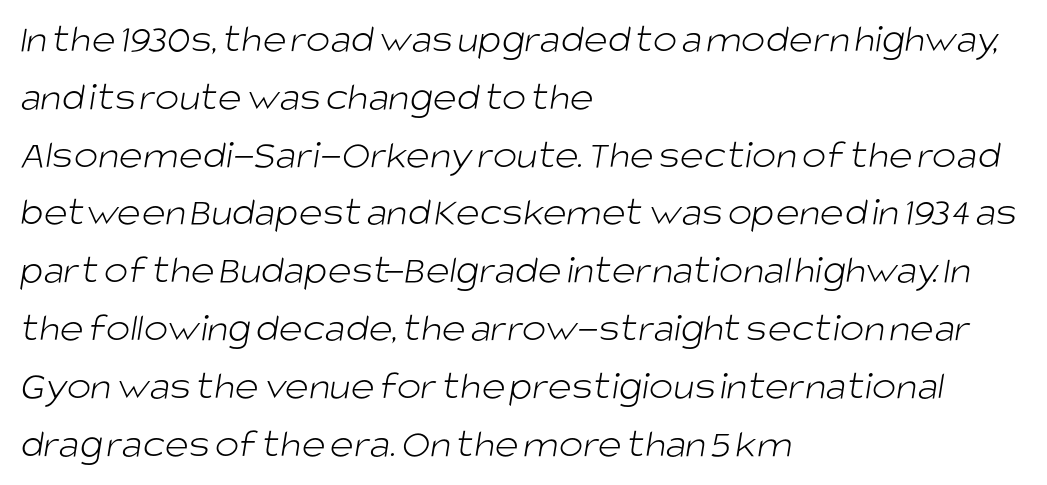
The paragraph has a hard left edge and a soft right edge. Caption: face not bold, strokes unweighted. A typesetter would call this proportional, since set widths differ per character. The baseline area is clear. Regarding serifs, this sample does without them.
